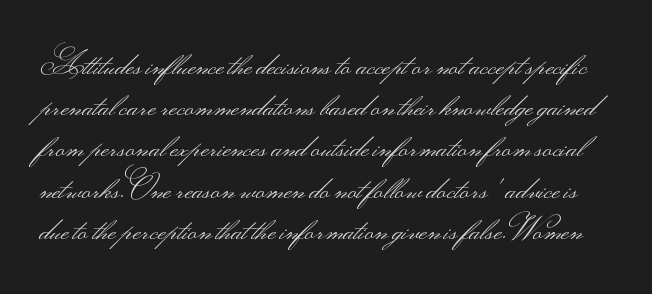
The image shows 31 px light, wide sans-serif type; set normal line spacing (1.33x), normal letter spacing, not underlined; medium stroke contrast.
